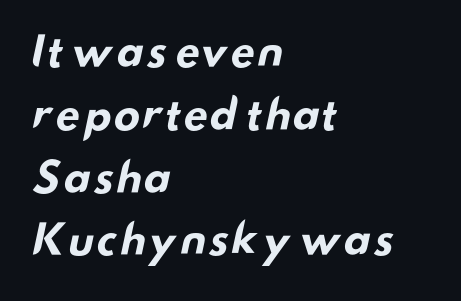
Q: Is the text bold? A: Yes.
Q: Is the typeface a serif or a sans-serif typeface? A: Sans-serif.
Q: Is the text underlined? A: No.
Q: How is the paragraph aligned? A: Left-aligned.
Q: Is the spacing between letters normal or unusually wide? A: Normal.
Q: Is the spacing between lines tight, normal or loose? A: Normal.
Q: Width (condensed, normal, or wide)? A: Wide.
Q: Stroke contrast? A: Low.
Q: x-height? A: Small.
Q: Monospaced? A: No.
